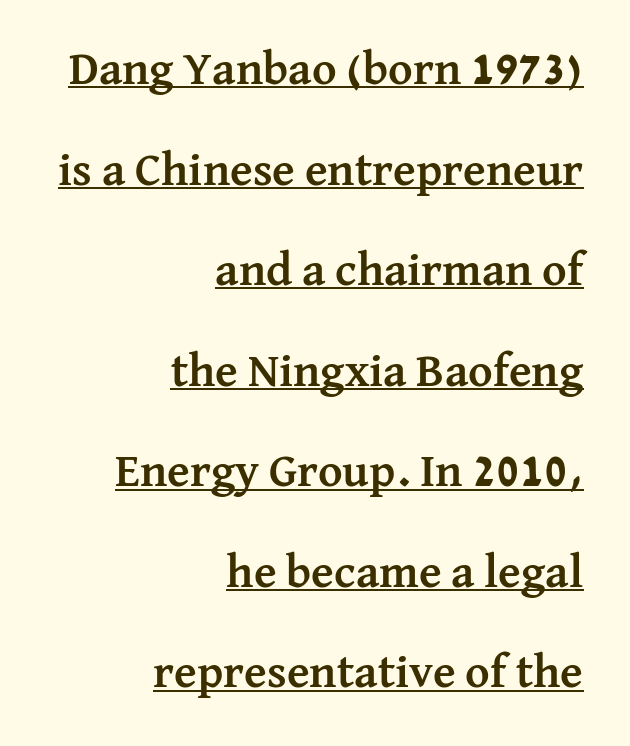
Reading down the column, the eye jumps a long way to each next line. The lines are quadded right. Nobody touched the tracking dial on this one. The type family on display is of the serif kind.
